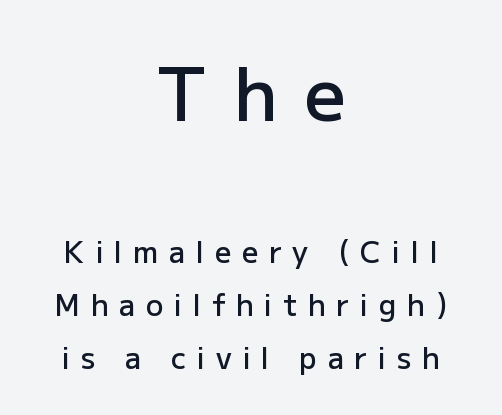
A clean baseline with only descenders dipping below it. The lines in this sample share a center point and differ in where they start and stop. The letters stand upright; this is a roman face. If you squint, the top block still reads clearly — it's the larger of the two. Short note: letters widely spaced. I'd describe the lettering as semibold — firm but not a full bold.
